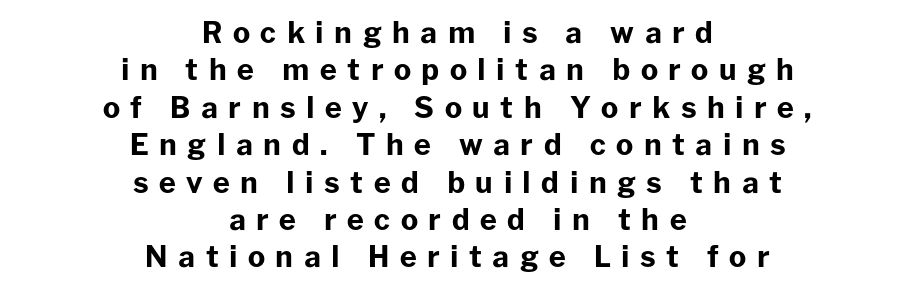
The image shows 29 px bold sans-serif type, upright; set centered, normal line spacing (1.29x), unusually wide letter spacing (+0.36 em), not underlined; low stroke contrast and a medium x-height.
